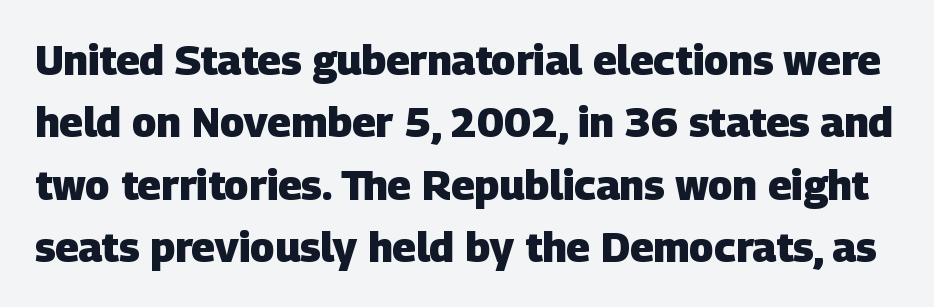
Q: Is the text bold? A: Yes.
Q: Is the typeface a serif or a sans-serif typeface? A: Sans-serif.
Q: Is the text underlined? A: No.
Q: Is the spacing between letters normal or unusually wide? A: Normal.
Q: Is the spacing between lines tight, normal or loose? A: Normal.
Q: Width (condensed, normal, or wide)? A: Normal.
Q: Stroke contrast? A: Low.
Q: x-height? A: Large.
Q: Monospaced? A: No.
